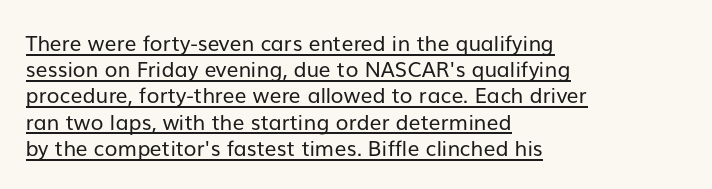
Q: Is the text bold? A: No.
Q: Is the text italic (slanted)? A: No, it is upright.
Q: Is the text underlined? A: Yes.
Q: How is the paragraph aligned? A: Left-aligned.
Q: Is the spacing between letters normal or unusually wide? A: Normal.
Q: Is the spacing between lines tight, normal or loose? A: Normal.
